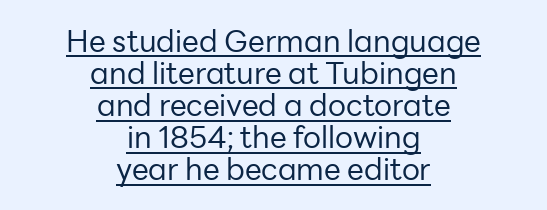
{"serif": "no", "italic": "no", "bold": "no", "weight": "regular", "width": "normal", "stroke_contrast": "low", "x_height": "medium", "monospaced": "no", "underline": "yes", "align": "center", "line_spacing": "tight", "line_spacing_ratio": 1.07, "letter_spacing": "normal", "letter_spacing_em": 0.0, "glyph_px": 30}
